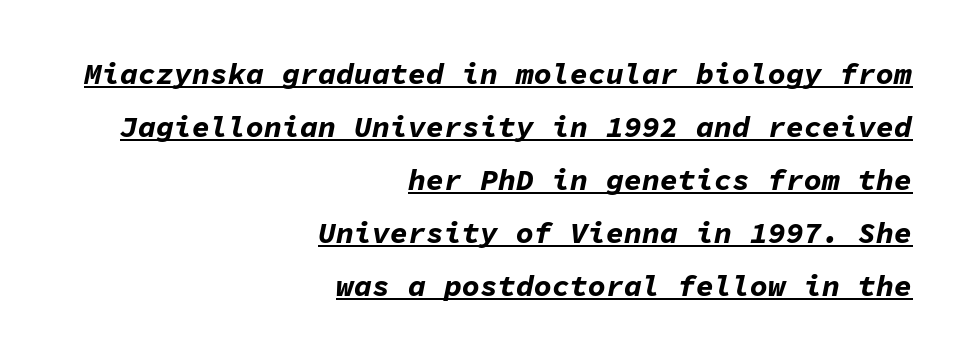
Q: Is the text bold? A: Yes.
Q: Is the text italic (slanted)? A: Yes, it leans right by about 11 degrees.
Q: Is the text underlined? A: Yes.
Q: How is the paragraph aligned? A: Right-aligned.
Q: Is the spacing between letters normal or unusually wide? A: Normal.
Q: Width (condensed, normal, or wide)? A: Normal.
Q: Stroke contrast? A: Low.
Q: x-height? A: Medium.
Q: Monospaced? A: Yes.
